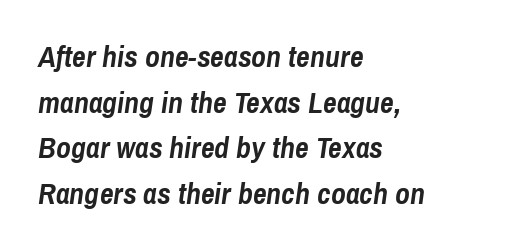
The image shows 30 px semibold, condensed type, italic (leaning right); set left-aligned, normal line spacing (1.52x), normal letter spacing, not underlined; low stroke contrast and a medium x-height.
